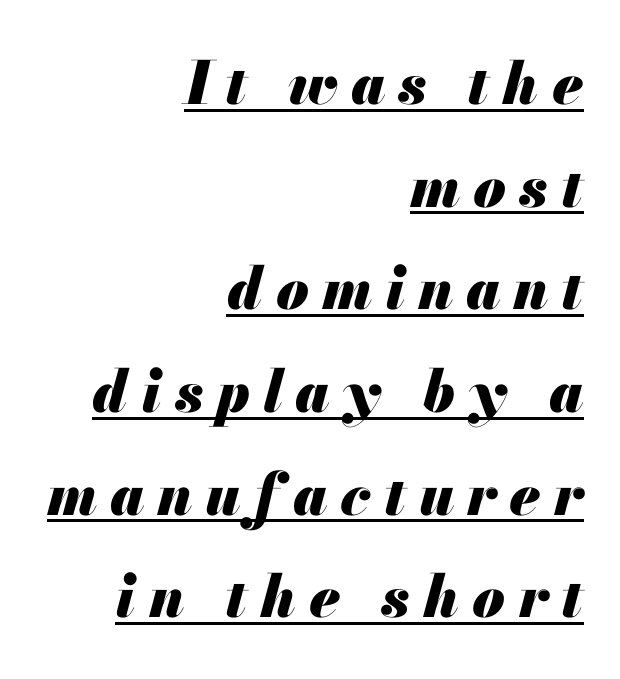
The text block is weighted toward the right margin, trailing off unevenly leftward. The font's italic variant was chosen for this text. Looks like regular typesetting: each glyph gets only the width it needs. A typesetter would call this heavily tracked-out type. The rendered words wear a rule along their underside. The letters are bold, with thick, heavy strokes.
